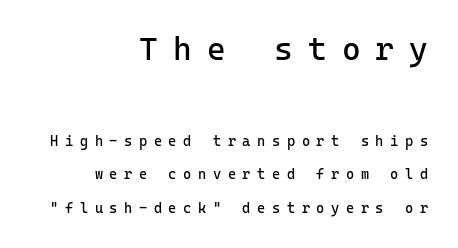
The image shows 32 px regular-weight sans-serif type, upright, monospaced; set right-aligned, loose line spacing (2.41x), unusually wide letter spacing (+0.47 em), not underlined; the first (top) block is 2.29x larger; low stroke contrast and a medium x-height.
